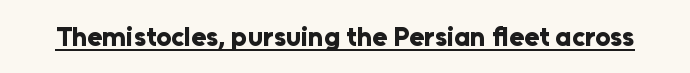
{"italic": "no", "bold": "yes", "underline": "yes", "letter_spacing": "normal", "letter_spacing_em": 0.0, "glyph_px": 27}
